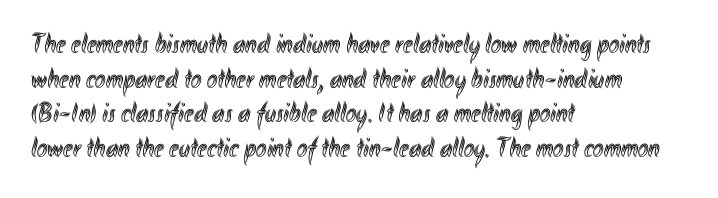
The image shows 28 px condensed type; set left-aligned, line spacing 1.24x, normal letter spacing, not underlined; a small x-height.
